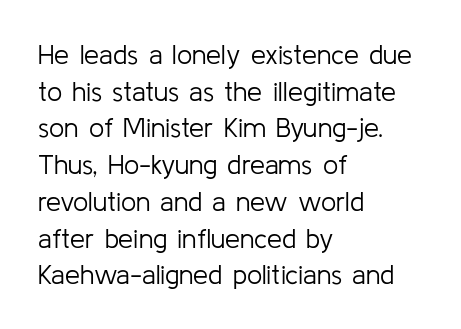
Reading down the block, your eye returns to a fixed left position each line. Do the letters lean? They stand straight. The strip under each line holds only bare page. Bold? No — there's no thickening of the strokes. Line spacing here is normal. Glyph-to-glyph distance matches everyday printed text.
